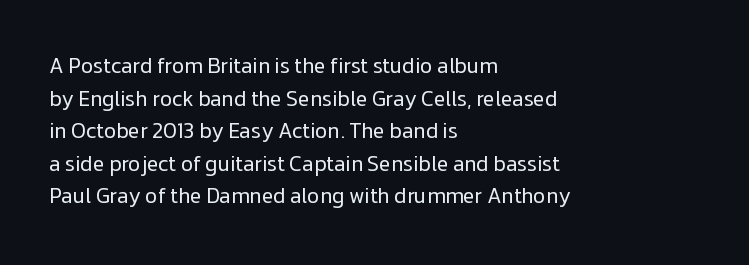
The axis of the letterforms is exactly vertical. Here the glyphs are tracked normally, forming tight word shapes. Descenders hang freely into open space. Line beginnings align vertically; line endings do not. The rows are spaced the way most documents space them.
